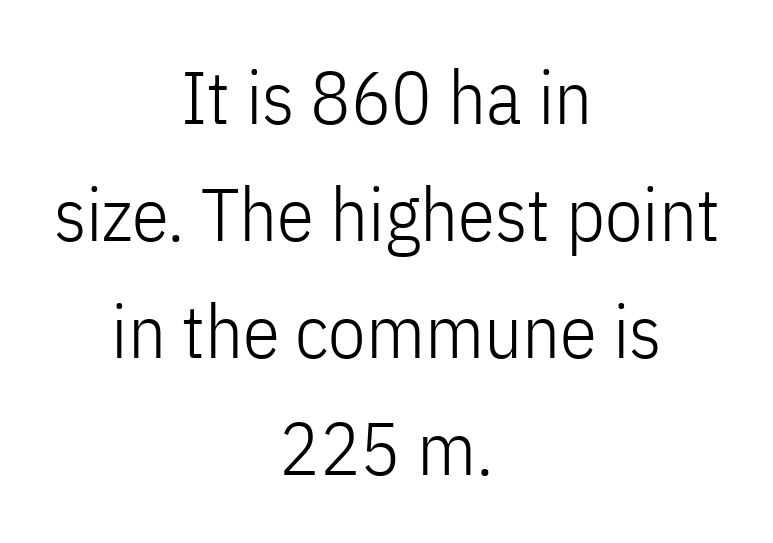
{"serif": "no", "italic": "no", "bold": "no", "weight": "light", "width": "condensed", "stroke_contrast": "low", "x_height": "medium", "monospaced": "no", "underline": "no", "align": "center", "line_spacing": "normal", "line_spacing_ratio": 1.56, "letter_spacing": "normal", "letter_spacing_em": 0.0, "glyph_px": 75}
